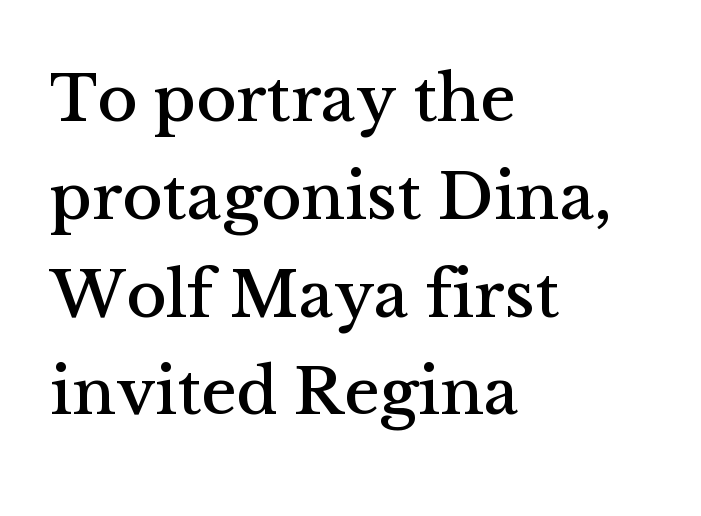
Q: Is the text italic (slanted)? A: No, it is upright.
Q: Is the typeface a serif or a sans-serif typeface? A: Serif.
Q: Is the text underlined? A: No.
Q: How is the paragraph aligned? A: Left-aligned.
Q: Is the spacing between letters normal or unusually wide? A: Normal.
Q: Is the spacing between lines tight, normal or loose? A: Normal.
Q: Width (condensed, normal, or wide)? A: Normal.
Q: Stroke contrast? A: Medium.
Q: x-height? A: Medium.
Q: Monospaced? A: No.
